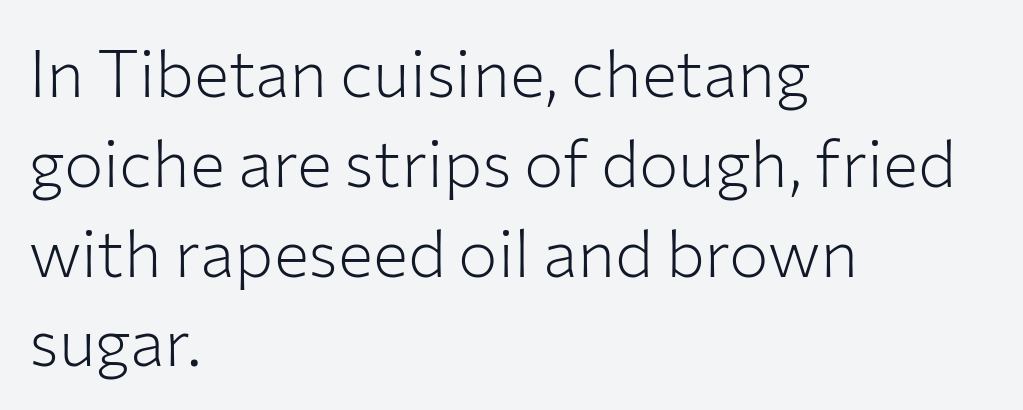
The rendering uses natural spacing where letterforms have individual widths. This rendering features lettering with no underline. Teacher's note: observe the even left margin — that is flush-left alignment. The axis of the letterforms is exactly vertical.
